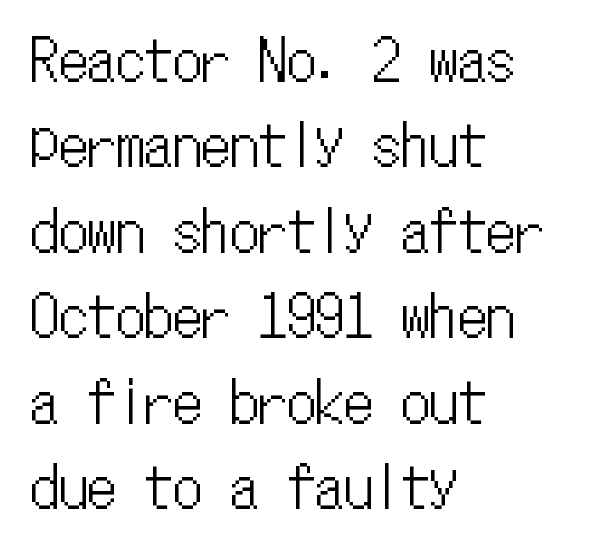
Q: Is the text italic (slanted)? A: No, it is upright.
Q: Is the text underlined? A: No.
Q: How is the paragraph aligned? A: Left-aligned.
Q: Is the spacing between letters normal or unusually wide? A: Normal.
Q: Is the spacing between lines tight, normal or loose? A: Normal.
Q: Width (condensed, normal, or wide)? A: Condensed.
Q: Stroke contrast? A: Low.
Q: x-height? A: Medium.
Q: Monospaced? A: Yes.
